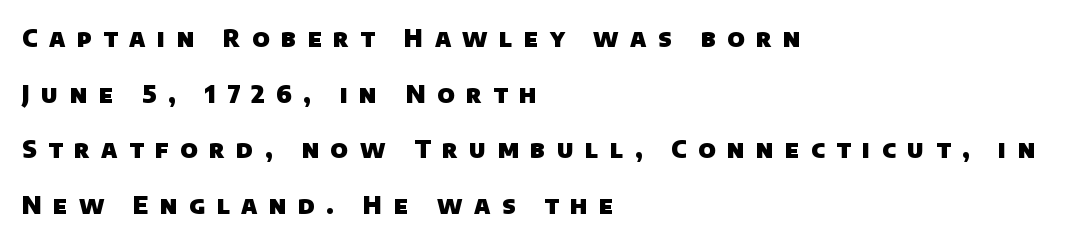
{"bold": "yes", "underline": "no", "align": "left", "line_spacing": "loose", "line_spacing_ratio": 2.32, "letter_spacing": "wide", "letter_spacing_em": 0.48, "glyph_px": 24}
